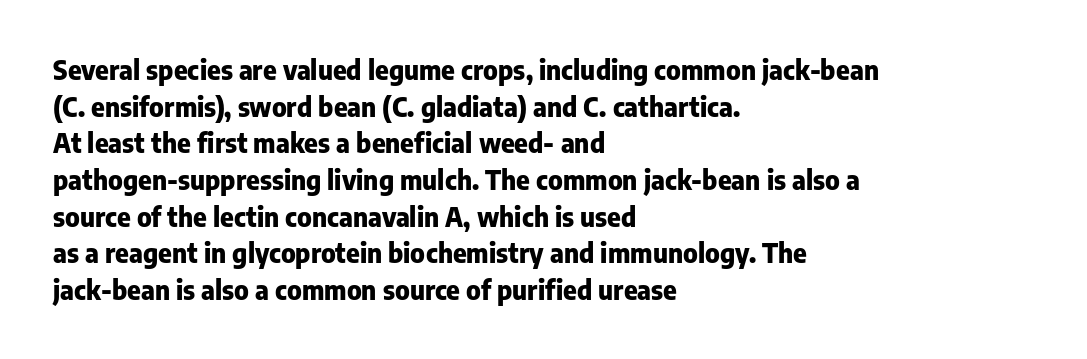
Caption: multi-line text, flush left, ragged right. Look at the tracking — it's just the regular setting, nothing added. Upright lettering throughout. The passage shown is emphatically bold. The passage shown is not underscored anywhere.
